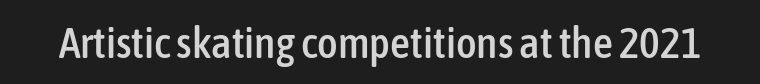
The image shows 44 px condensed sans-serif type, upright; set normal letter spacing, not underlined; low stroke contrast and a medium x-height.
